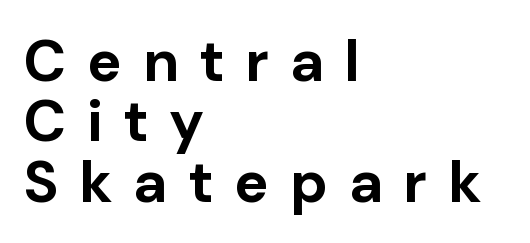
The image shows 58 px bold sans-serif type, upright; set left-aligned, tight line spacing (1.04x), unusually wide letter spacing (+0.36 em), not underlined; low stroke contrast and a medium x-height.
